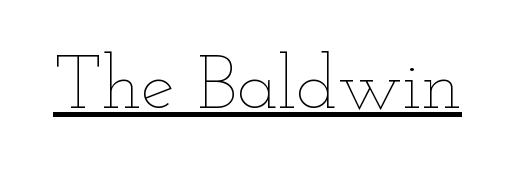
The image shows 76 px thin, wide type, upright; set normal letter spacing, underlined; low stroke contrast and a small x-height.
